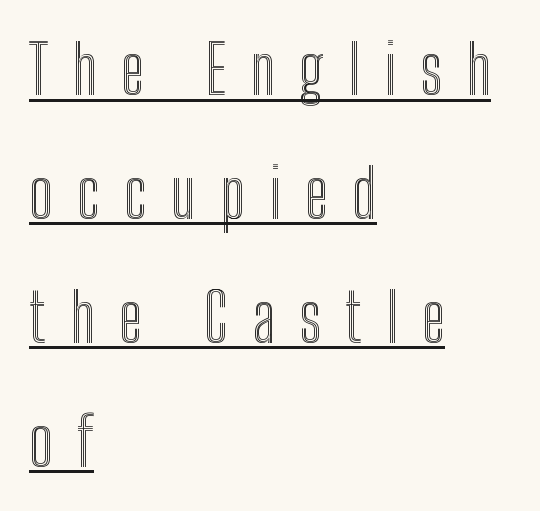
The image shows 67 px condensed type, upright; set left-aligned, line spacing 1.85x, unusually wide letter spacing (+0.36 em), underlined; a medium x-height.
